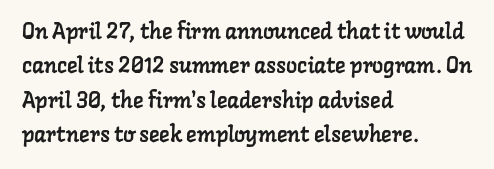
{"underline": "no", "align": "left", "line_spacing": "normal", "line_spacing_ratio": 1.56, "letter_spacing": "normal", "letter_spacing_em": 0.0, "glyph_px": 22}
